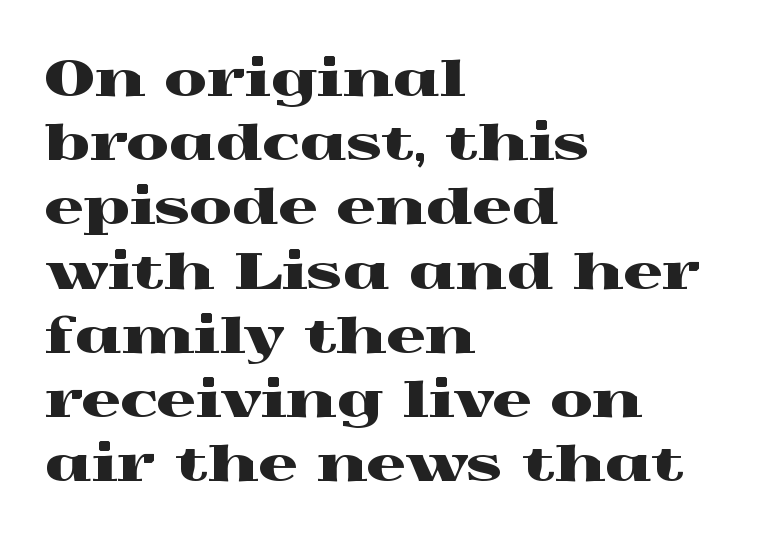
Q: Is the text italic (slanted)? A: No, it is upright.
Q: Is the typeface a serif or a sans-serif typeface? A: Serif.
Q: Is the text underlined? A: No.
Q: How is the paragraph aligned? A: Left-aligned.
Q: Is the spacing between letters normal or unusually wide? A: Normal.
Q: Is the spacing between lines tight, normal or loose? A: Normal.
Q: Width (condensed, normal, or wide)? A: Wide.
Q: x-height? A: Medium.
Q: Monospaced? A: No.
